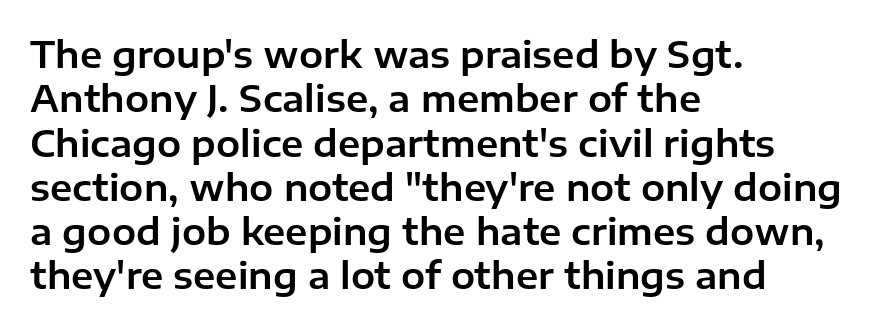
The rendering uses natural spacing where letterforms have individual widths. A typesetter would mark this as roman, not italic. Plain, unruled lines of type. These lines are set flush left with a ragged right edge. Classification — sans serif.
